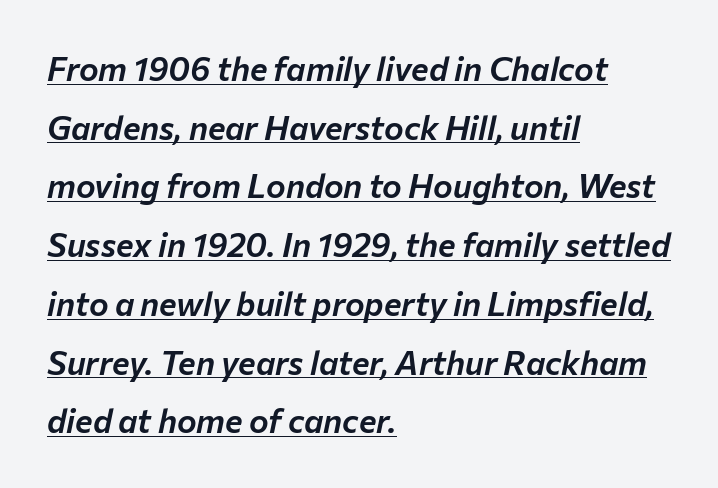
{"italic": "yes", "lean": "right", "slant_degrees": 12, "width": "normal", "stroke_contrast": "low", "x_height": "medium", "monospaced": "no", "underline": "yes", "align": "left", "line_spacing_ratio": 1.78, "letter_spacing": "normal", "letter_spacing_em": 0.0, "glyph_px": 33}
